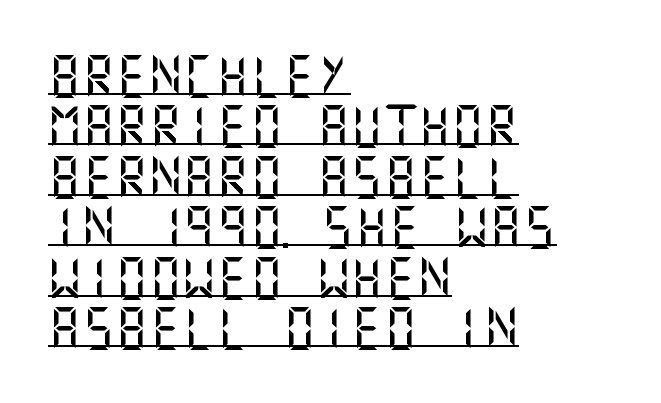
The image shows 42 px sans-serif type, upright; set left-aligned, line spacing 1.2x, normal letter spacing, underlined; medium stroke contrast and a large x-height.
